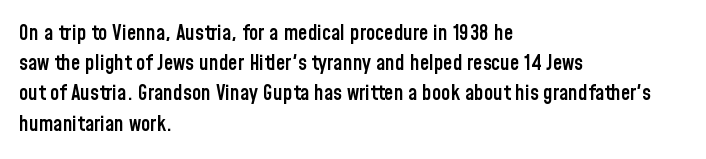
The image shows 21 px text type, upright; set left-aligned, normal line spacing (1.44x), normal letter spacing, not underlined.
